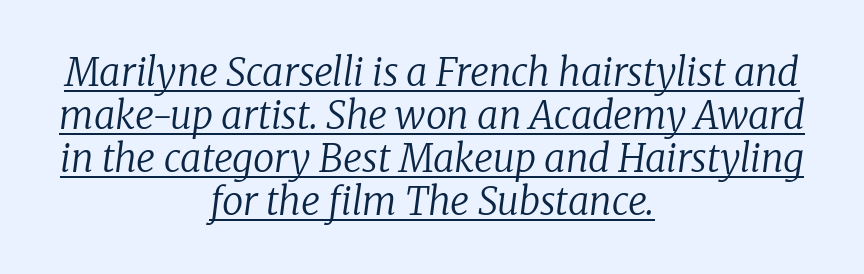
Q: Is the text bold? A: No.
Q: Is the text italic (slanted)? A: Yes, it leans right by about 8 degrees.
Q: Is the typeface a serif or a sans-serif typeface? A: Serif.
Q: Is the text underlined? A: Yes.
Q: How is the paragraph aligned? A: Centered.
Q: Is the spacing between letters normal or unusually wide? A: Normal.
Q: Is the spacing between lines tight, normal or loose? A: Tight.
Q: Width (condensed, normal, or wide)? A: Normal.
Q: Stroke contrast? A: Low.
Q: x-height? A: Medium.
Q: Monospaced? A: No.
